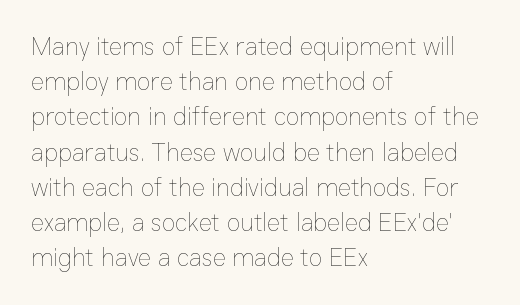
Q: Is the text bold? A: No.
Q: Is the text italic (slanted)? A: No, it is upright.
Q: Is the text underlined? A: No.
Q: How is the paragraph aligned? A: Left-aligned.
Q: Is the spacing between letters normal or unusually wide? A: Normal.
Q: Is the spacing between lines tight, normal or loose? A: Normal.
